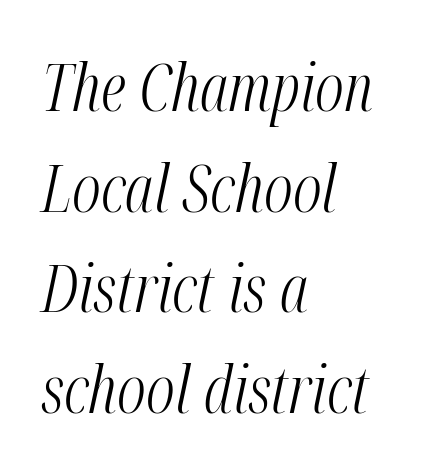
Q: Is the text bold? A: No.
Q: Is the text italic (slanted)? A: Yes, it leans right by about 12 degrees.
Q: Is the text underlined? A: No.
Q: How is the paragraph aligned? A: Left-aligned.
Q: Is the spacing between letters normal or unusually wide? A: Normal.
Q: Is the spacing between lines tight, normal or loose? A: Normal.
Q: Width (condensed, normal, or wide)? A: Condensed.
Q: Stroke contrast? A: Medium.
Q: x-height? A: Medium.
Q: Monospaced? A: No.
